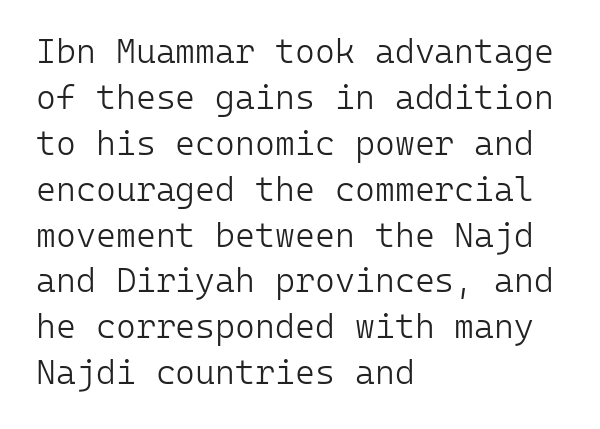
The image shows 34 px light sans-serif type, upright, monospaced; set left-aligned, normal line spacing (1.35x), normal letter spacing, not underlined; low stroke contrast and a medium x-height.
